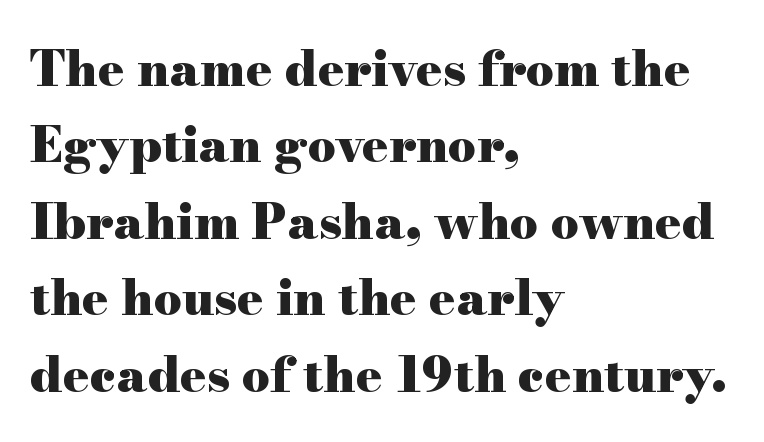
The image shows 49 px heavy, wide serif type, upright; set left-aligned, normal line spacing (1.56x), normal letter spacing, not underlined; high stroke contrast and a small x-height.
